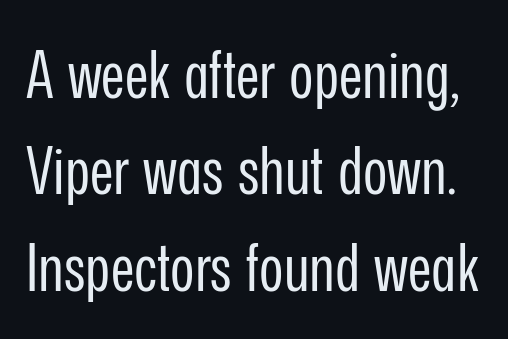
The image shows 66 px regular-weight, condensed sans-serif type, upright; set normal line spacing (1.46x), normal letter spacing, not underlined; low stroke contrast and a medium x-height.
